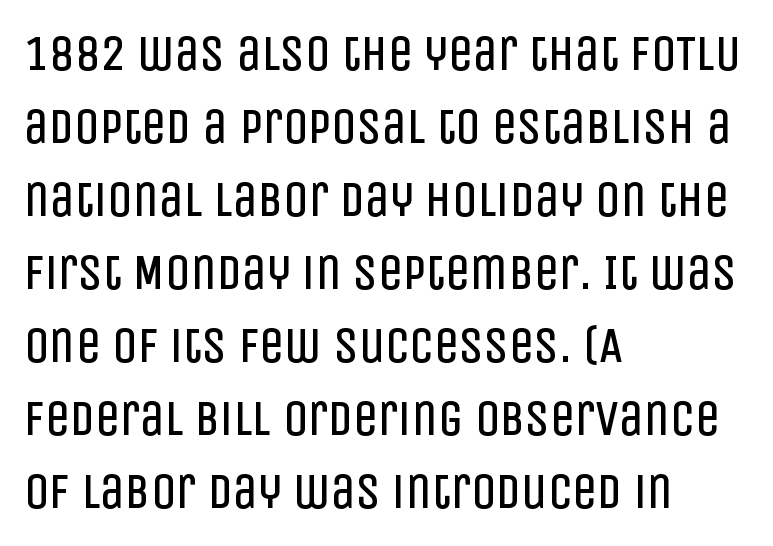
The image shows 50 px regular-weight, condensed sans-serif type, upright; set left-aligned, normal line spacing (1.46x), normal letter spacing, not underlined; low stroke contrast and a large x-height.
